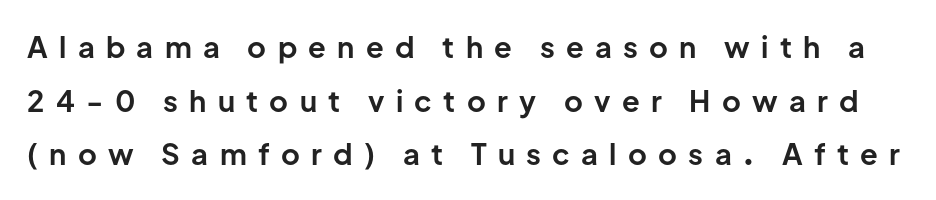
Q: Is the text bold? A: Yes.
Q: Is the text italic (slanted)? A: No, it is upright.
Q: Is the typeface a serif or a sans-serif typeface? A: Sans-serif.
Q: Is the text underlined? A: No.
Q: Is the spacing between letters normal or unusually wide? A: Unusually wide.
Q: Width (condensed, normal, or wide)? A: Normal.
Q: Stroke contrast? A: Low.
Q: x-height? A: Medium.
Q: Monospaced? A: No.
